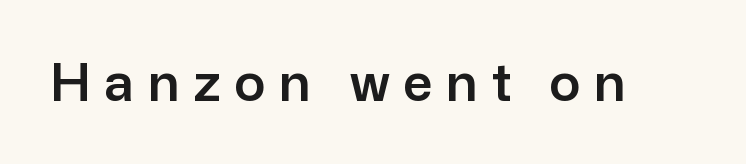
{"serif": "no", "italic": "no", "width": "normal", "stroke_contrast": "low", "x_height": "medium", "monospaced": "no", "underline": "no", "letter_spacing": "wide", "letter_spacing_em": 0.26, "glyph_px": 52}
